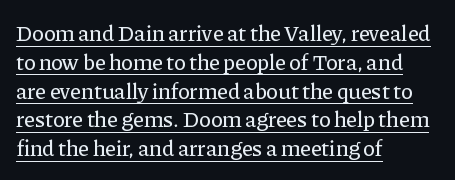
Q: Is the text italic (slanted)? A: No, it is upright.
Q: Is the text underlined? A: Yes.
Q: How is the paragraph aligned? A: Left-aligned.
Q: Is the spacing between letters normal or unusually wide? A: Normal.
Q: Is the spacing between lines tight, normal or loose? A: Normal.
